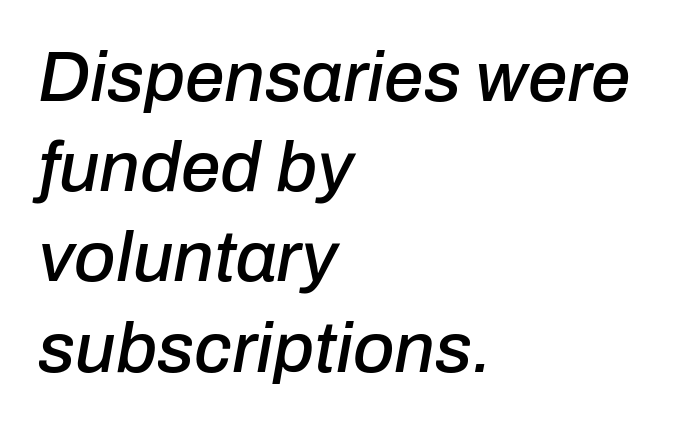
A typesetter would call this zero additional tracking. Students, observe: this is what conventionally led text looks like. This sample has the flowing, uneven cadence of proportional lettering. Letters rest on an invisible, unmarked baseline. Where is the straight margin? On the left. Designer's note — italics engaged.
